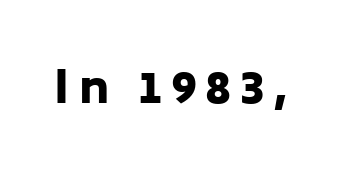
Think of a printed novel: that variable character pitch is what you see here. Strokes here are thick enough to call this a true bold. The space directly below the letters is spotless. The passage shown is typeset with a sans-serif family. The tracking reads as deliberately expanded to a designer's eye. Italic? Not at all — the glyphs are vertical.
